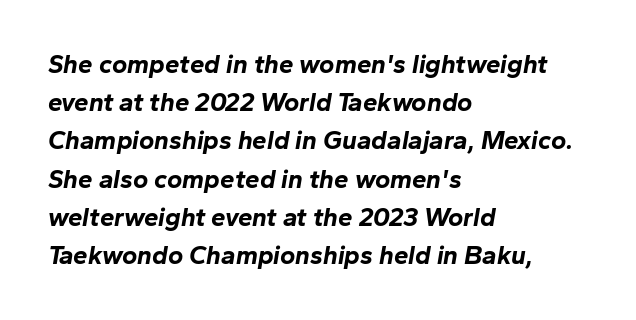
The image shows 26 px bold type, italic (leaning right); set left-aligned, normal line spacing (1.47x), normal letter spacing, not underlined.
